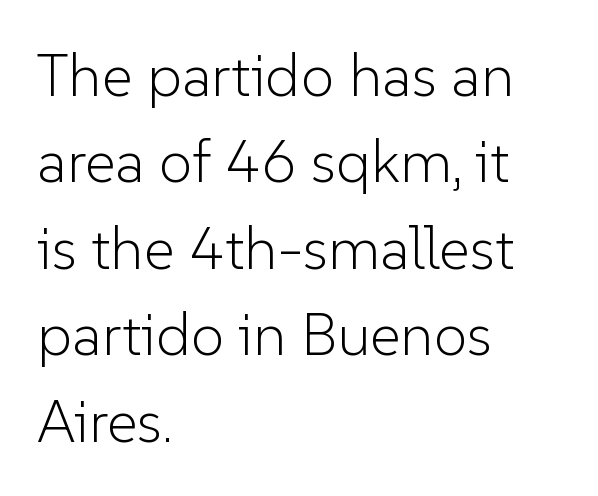
{"serif": "no", "italic": "no", "bold": "no", "weight": "light", "width": "normal", "stroke_contrast": "low", "x_height": "medium", "monospaced": "no", "underline": "no", "align": "left", "line_spacing": "normal", "line_spacing_ratio": 1.44, "letter_spacing": "normal", "letter_spacing_em": 0.0, "glyph_px": 60}
